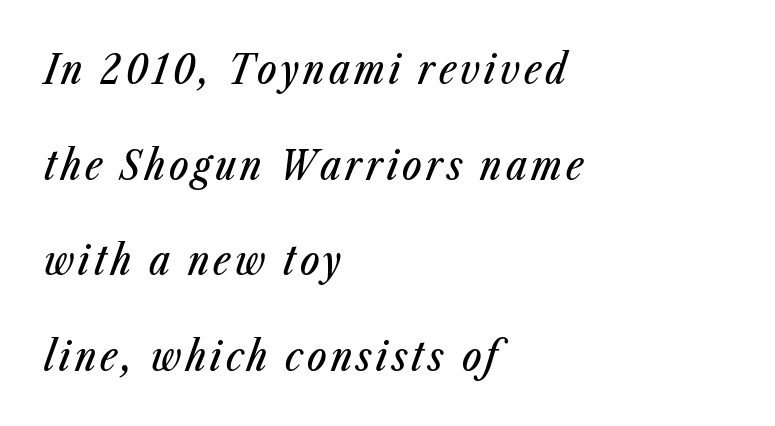
The image shows 41 px condensed type, italic (leaning right); set left-aligned, loose line spacing (2.33x), not underlined; low stroke contrast and a medium x-height.
